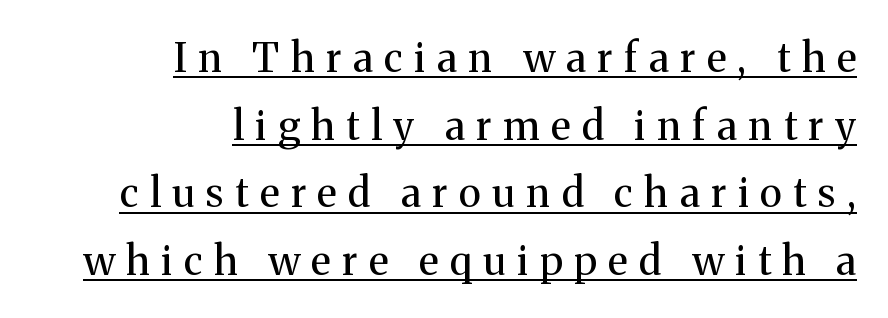
{"serif": "yes", "italic": "no", "bold": "no", "weight": "regular", "width": "normal", "stroke_contrast": "medium", "x_height": "medium", "monospaced": "no", "underline": "yes", "align": "right", "line_spacing": "normal", "line_spacing_ratio": 1.69, "letter_spacing": "wide", "letter_spacing_em": 0.29, "glyph_px": 40}
